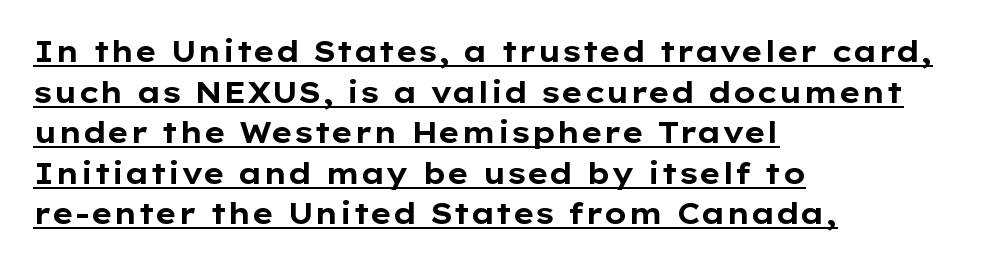
The image shows 29 px bold, wide sans-serif type, upright; set left-aligned, normal line spacing (1.4x), normal letter spacing, underlined; low stroke contrast and a medium x-height.
